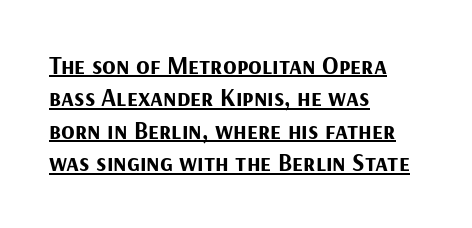
Q: Is the text bold? A: Yes.
Q: Is the text italic (slanted)? A: No, it is upright.
Q: Is the text underlined? A: Yes.
Q: How is the paragraph aligned? A: Left-aligned.
Q: Is the spacing between letters normal or unusually wide? A: Normal.
Q: Is the spacing between lines tight, normal or loose? A: Normal.
